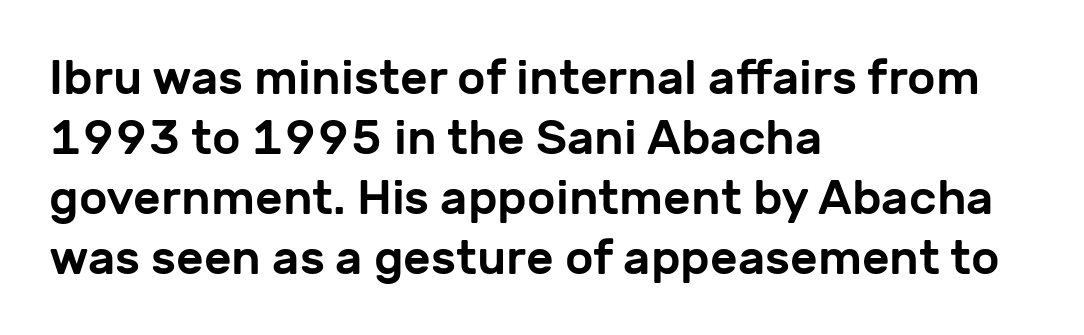
Q: Is the text italic (slanted)? A: No, it is upright.
Q: Is the typeface a serif or a sans-serif typeface? A: Sans-serif.
Q: Is the text underlined? A: No.
Q: How is the paragraph aligned? A: Left-aligned.
Q: Is the spacing between letters normal or unusually wide? A: Normal.
Q: Is the spacing between lines tight, normal or loose? A: Normal.
Q: Width (condensed, normal, or wide)? A: Normal.
Q: Stroke contrast? A: Low.
Q: x-height? A: Medium.
Q: Monospaced? A: No.
